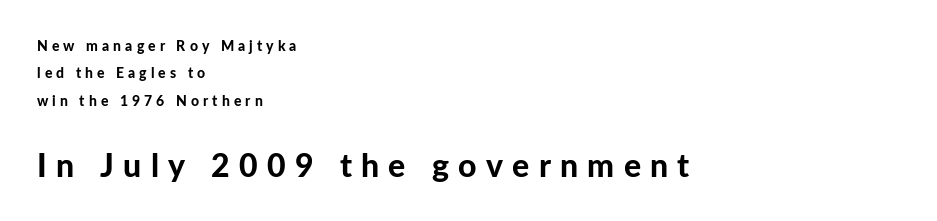
These lines are composed in type without serifs. Is the letter spacing exaggerated? Yes — the characters are pushed far apart. This layout puts the modest block above and the oversized block below. Where is the straight margin? On the left. Nope, not italic — everything's standing straight.
